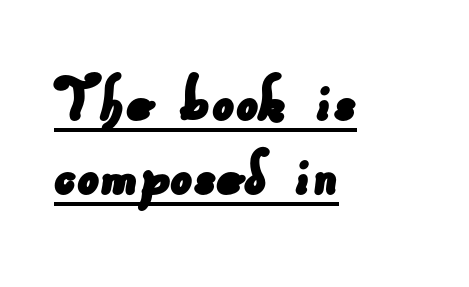
These lines are rendered in a variable-pitch font. In terms of letterspacing, this is plain default setting. The passage shown is typeset with a sans-serif family. Is there much room between lines? No — they nearly touch. The glyphs are accompanied by a horizontal stroke just below them.
